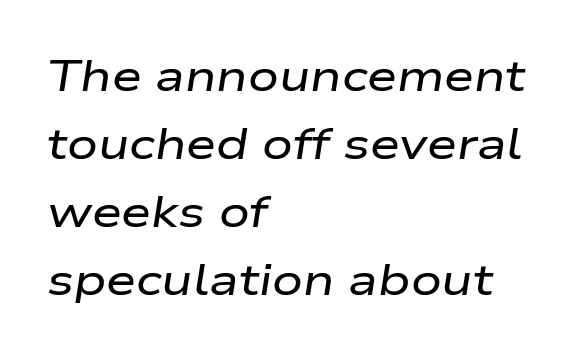
{"italic": "yes", "lean": "right", "slant_degrees": 9, "width": "wide", "stroke_contrast": "low", "x_height": "medium", "monospaced": "no", "underline": "no", "align": "left", "line_spacing": "normal", "line_spacing_ratio": 1.58, "letter_spacing": "normal", "letter_spacing_em": 0.0, "glyph_px": 43}
